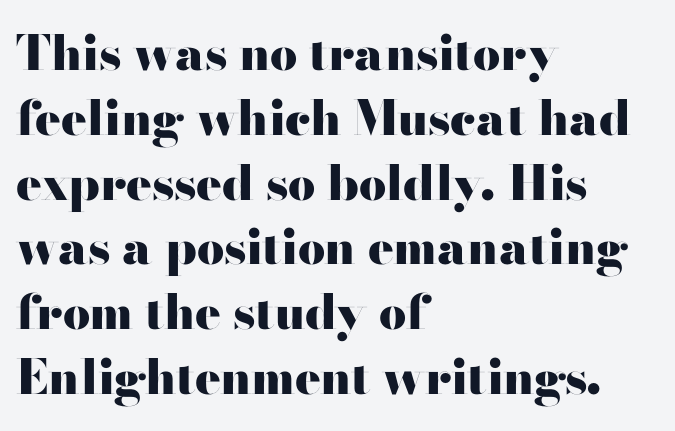
The image shows 48 px heavy, wide sans-serif type, upright; set left-aligned, normal line spacing (1.35x), normal letter spacing, not underlined; high stroke contrast and a small x-height.
